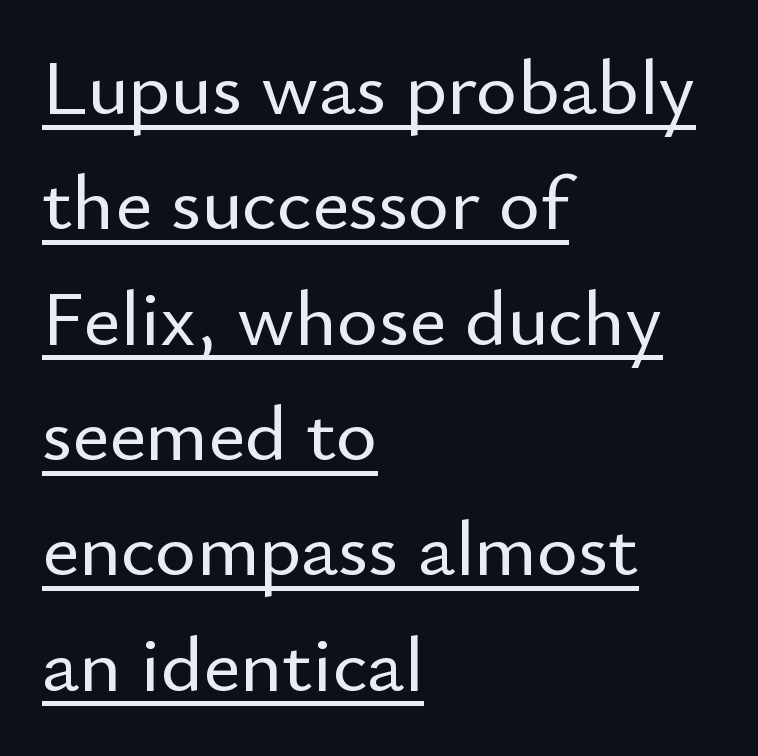
Think of a printed novel: that variable character pitch is what you see here. These lines keep a tight, regular rhythm from letter to letter. This block has exactly the height ordinary leading produces. Nothing sits at the stroke ends, so this counts as sans-serif.
